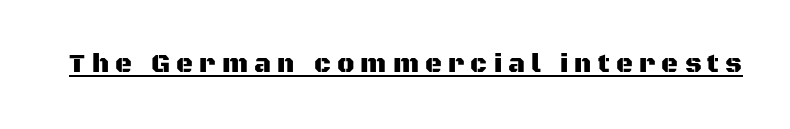
Does the lettering tilt? It doesn't — this is upright. Words appear elongated and porous because spacing is wide. Has an underline been added? It has.
